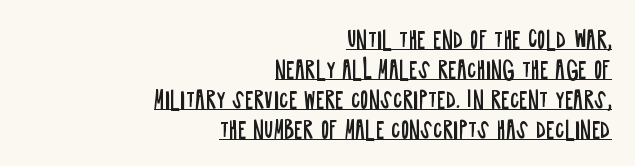
The image shows 23 px text type, upright; set right-aligned, normal line spacing (1.3x), normal letter spacing, underlined.
